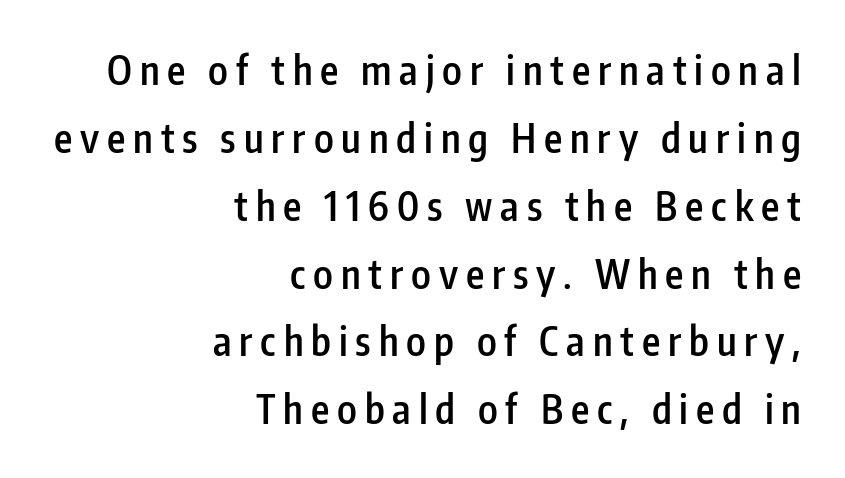
The image shows 39 px semibold, condensed sans-serif type, upright; set right-aligned, line spacing 1.74x, unusually wide letter spacing (+0.2 em), not underlined; low stroke contrast and a medium x-height.
